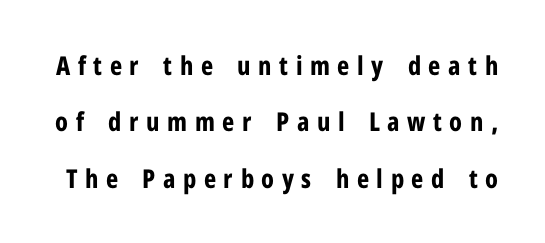
{"italic": "no", "bold": "yes", "underline": "no", "line_spacing": "loose", "line_spacing_ratio": 2.17, "letter_spacing": "wide", "letter_spacing_em": 0.29, "glyph_px": 26}
